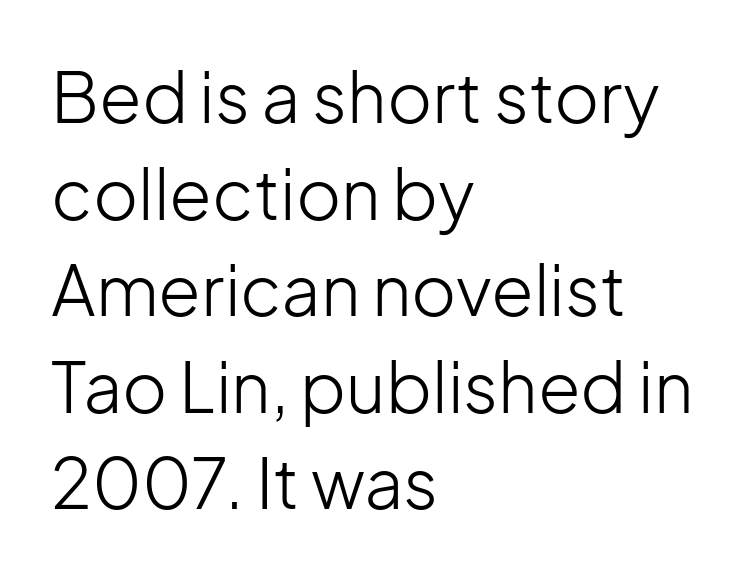
{"serif": "no", "italic": "no", "bold": "no", "weight": "light", "width": "normal", "stroke_contrast": "low", "x_height": "medium", "monospaced": "no", "underline": "no", "align": "left", "line_spacing": "normal", "line_spacing_ratio": 1.4, "letter_spacing": "normal", "letter_spacing_em": 0.0, "glyph_px": 69}
